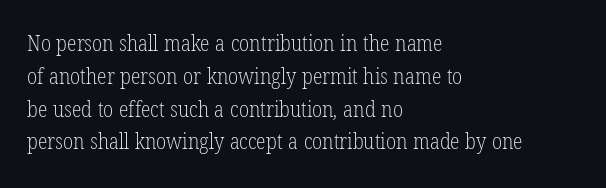
The space directly below the letters is spotless. Horizontal alignment here is leftward, the default for most running prose. This sample keeps an unexceptional amount of space between lines. Compared with typical body copy, the letter spacing here is the same. No extra ink here — the face is not bold.
